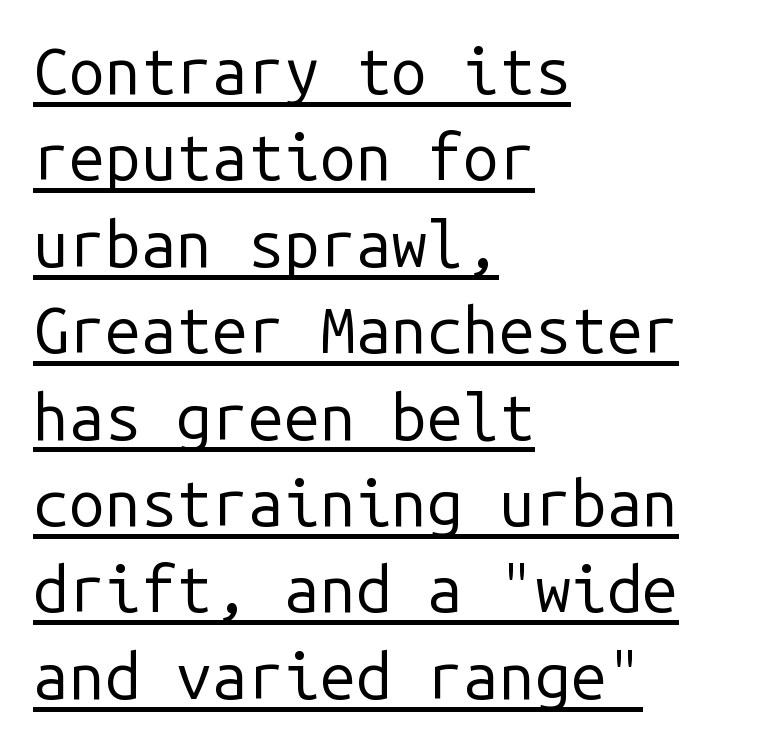
These lines are set flush left with a ragged right edge. Stems and bowls with no extra thickness — not bold. Rows of type keep a routine distance in the vertical direction. Tall strokes in this sample are plumb rather than angled. Grotesque or geometric, the face here clearly has no serifs.
